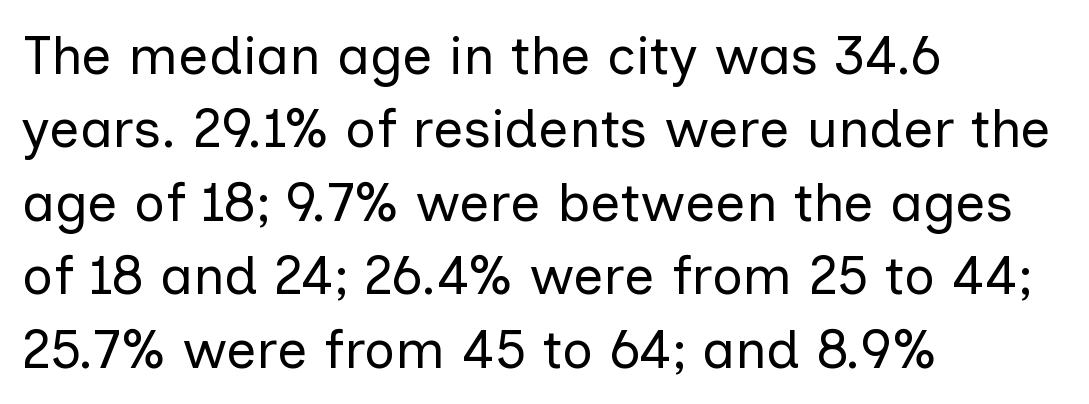
The image shows 54 px regular-weight sans-serif type, upright; set left-aligned, normal line spacing (1.36x), normal letter spacing, not underlined; low stroke contrast and a medium x-height.
